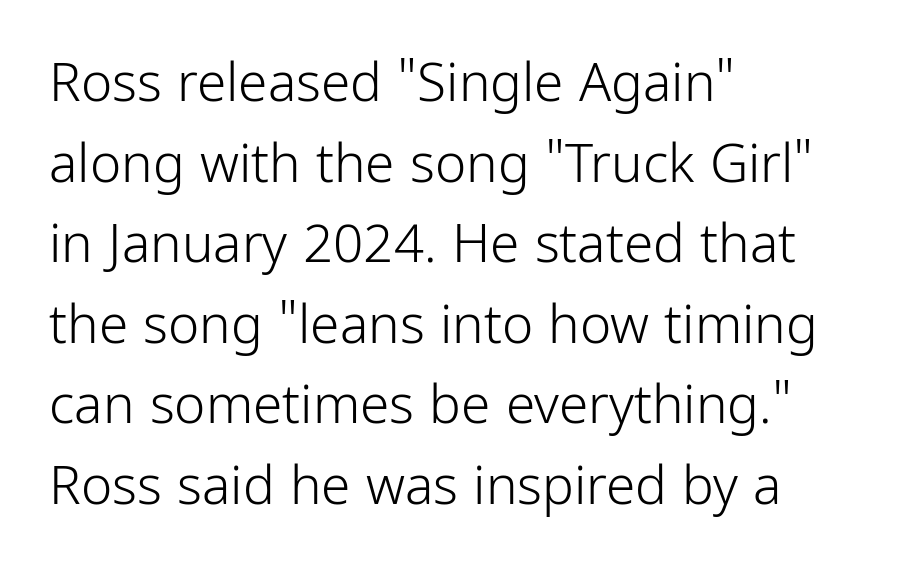
Q: Is the text bold? A: No.
Q: Is the text italic (slanted)? A: No, it is upright.
Q: Is the typeface a serif or a sans-serif typeface? A: Sans-serif.
Q: Is the text underlined? A: No.
Q: How is the paragraph aligned? A: Left-aligned.
Q: Is the spacing between letters normal or unusually wide? A: Normal.
Q: Is the spacing between lines tight, normal or loose? A: Normal.
Q: Width (condensed, normal, or wide)? A: Condensed.
Q: Stroke contrast? A: Low.
Q: x-height? A: Medium.
Q: Monospaced? A: No.
